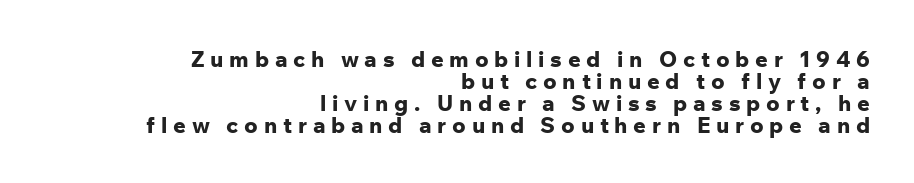
Posture: straight, roman, zero tilt. This rendering features lettering with no underline. Typographic density is high because the face is bold. The rag falls on the left side of this text block.
